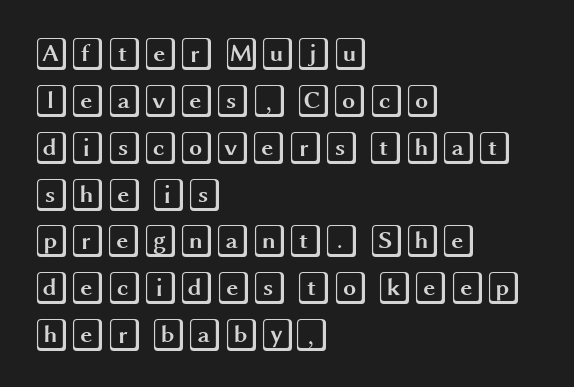
The image shows 33 px wide type, upright; set left-aligned, normal line spacing (1.42x), normal letter spacing, not underlined; a large x-height.
